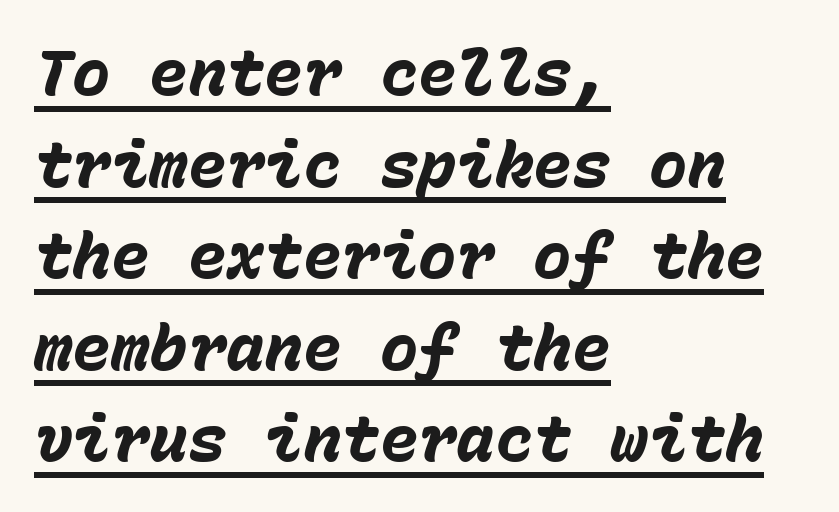
Q: Is the text bold? A: Yes.
Q: Is the text italic (slanted)? A: Yes, it leans right by about 15 degrees.
Q: Is the text underlined? A: Yes.
Q: How is the paragraph aligned? A: Left-aligned.
Q: Is the spacing between letters normal or unusually wide? A: Normal.
Q: Is the spacing between lines tight, normal or loose? A: Normal.
Q: Width (condensed, normal, or wide)? A: Normal.
Q: Stroke contrast? A: Low.
Q: x-height? A: Medium.
Q: Monospaced? A: Yes.
